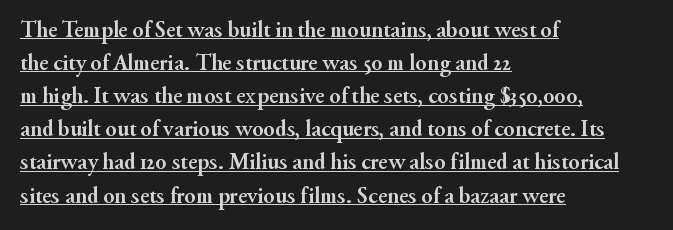
Q: Is the text bold? A: Yes.
Q: Is the text italic (slanted)? A: No, it is upright.
Q: Is the text underlined? A: Yes.
Q: How is the paragraph aligned? A: Left-aligned.
Q: Is the spacing between letters normal or unusually wide? A: Normal.
Q: Is the spacing between lines tight, normal or loose? A: Normal.
